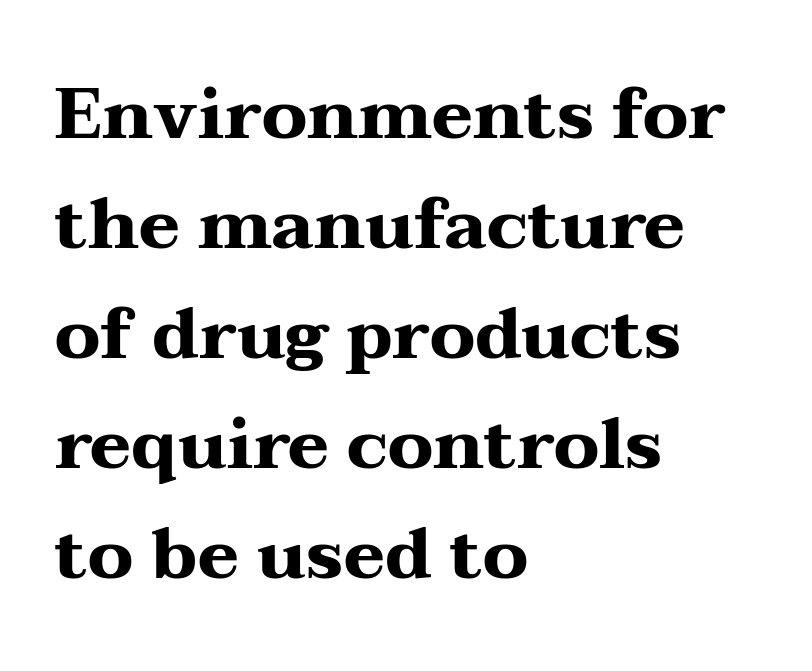
The image shows 70 px heavy, wide serif type, upright; set left-aligned, normal line spacing (1.57x), normal letter spacing, not underlined; medium stroke contrast and a medium x-height.
